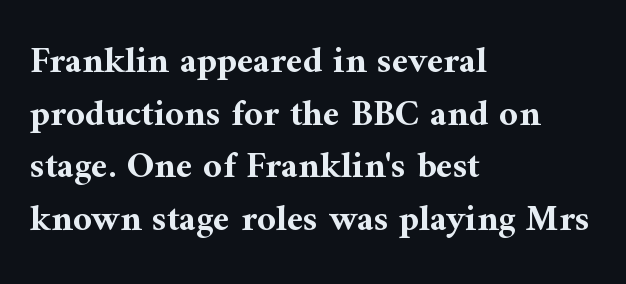
{"serif": "yes", "italic": "no", "bold": "yes", "weight": "bold", "width": "normal", "stroke_contrast": "medium", "x_height": "medium", "monospaced": "no", "underline": "no", "align": "left", "line_spacing": "normal", "line_spacing_ratio": 1.42, "letter_spacing": "normal", "letter_spacing_em": 0.0, "glyph_px": 37}
